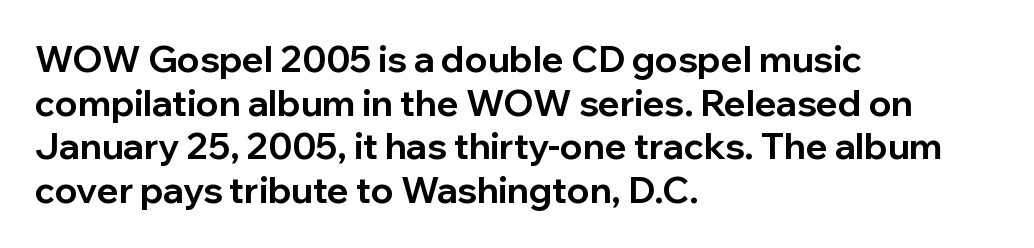
{"serif": "no", "italic": "no", "bold": "yes", "weight": "bold", "width": "normal", "stroke_contrast": "low", "x_height": "medium", "monospaced": "no", "underline": "no", "align": "left", "line_spacing_ratio": 1.21, "letter_spacing": "normal", "letter_spacing_em": 0.0, "glyph_px": 36}
